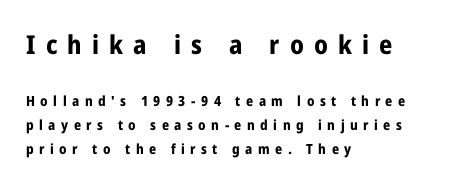
The image shows 26 px bold type, upright; set left-aligned, normal line spacing (1.7x), unusually wide letter spacing (+0.39 em), not underlined; the first (top) block is 1.86x larger.
